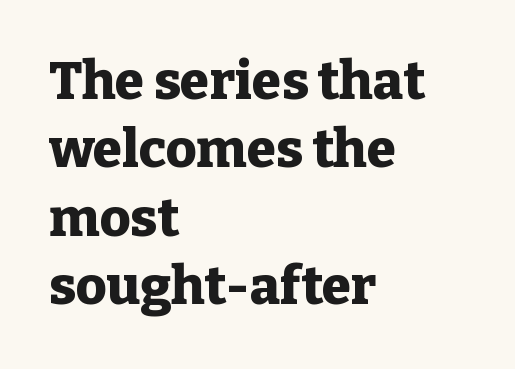
The image shows 53 px heavy serif type, upright; set left-aligned, normal line spacing (1.29x), normal letter spacing, not underlined; low stroke contrast and a medium x-height.
